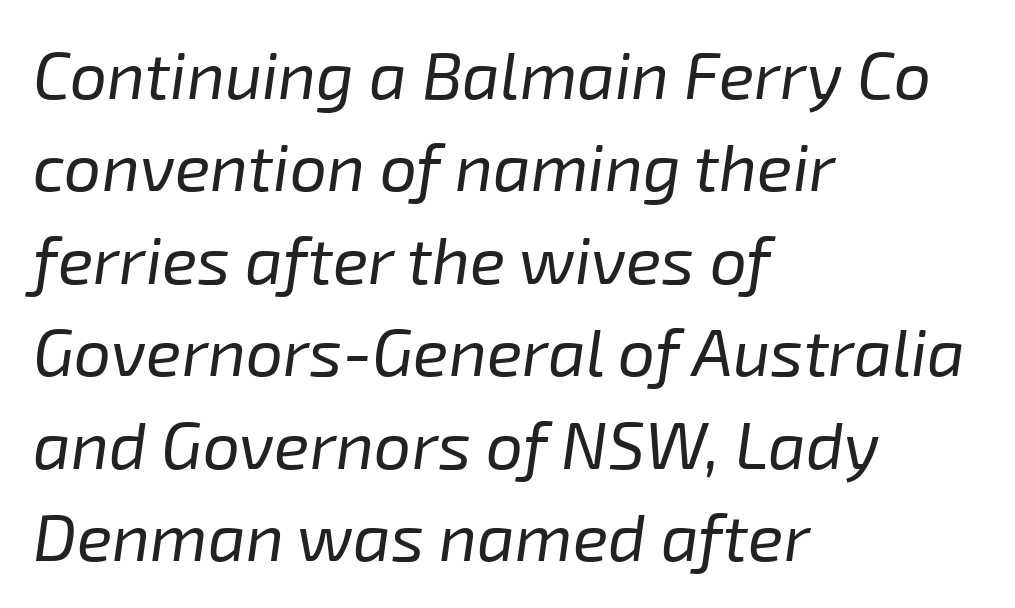
The image shows 66 px regular-weight type, italic (leaning right); set left-aligned, normal line spacing (1.4x), normal letter spacing, not underlined; low stroke contrast and a medium x-height.
